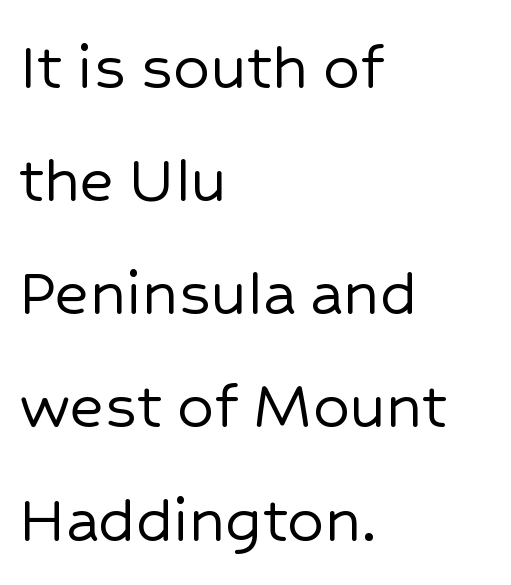
The image shows 73 px sans-serif type, upright; set left-aligned, normal line spacing (1.55x), normal letter spacing, not underlined; low stroke contrast and a medium x-height.
